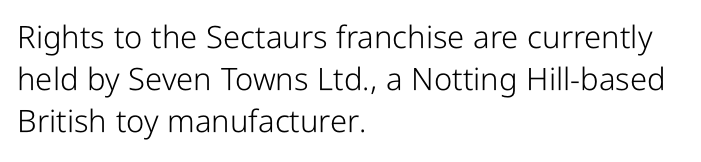
{"serif": "no", "italic": "no", "bold": "no", "weight": "light", "width": "condensed", "stroke_contrast": "low", "x_height": "medium", "monospaced": "no", "underline": "no", "align": "left", "line_spacing": "normal", "line_spacing_ratio": 1.35, "letter_spacing": "normal", "letter_spacing_em": 0.0, "glyph_px": 31}
